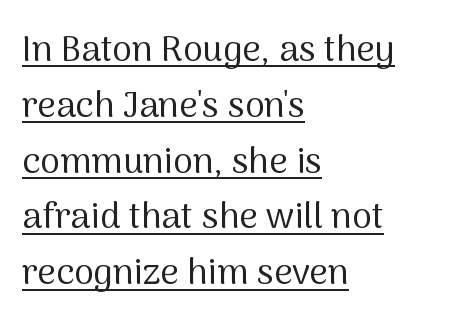
The image shows 36 px regular-weight sans-serif type, upright; set left-aligned, normal line spacing (1.55x), normal letter spacing, underlined; medium stroke contrast and a medium x-height.
